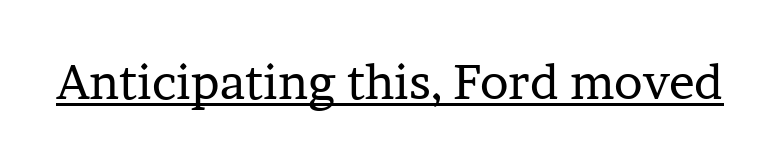
{"serif": "yes", "italic": "no", "bold": "no", "weight": "regular", "width": "normal", "stroke_contrast": "low", "x_height": "medium", "monospaced": "no", "underline": "yes", "letter_spacing": "normal", "letter_spacing_em": 0.0, "glyph_px": 48}
